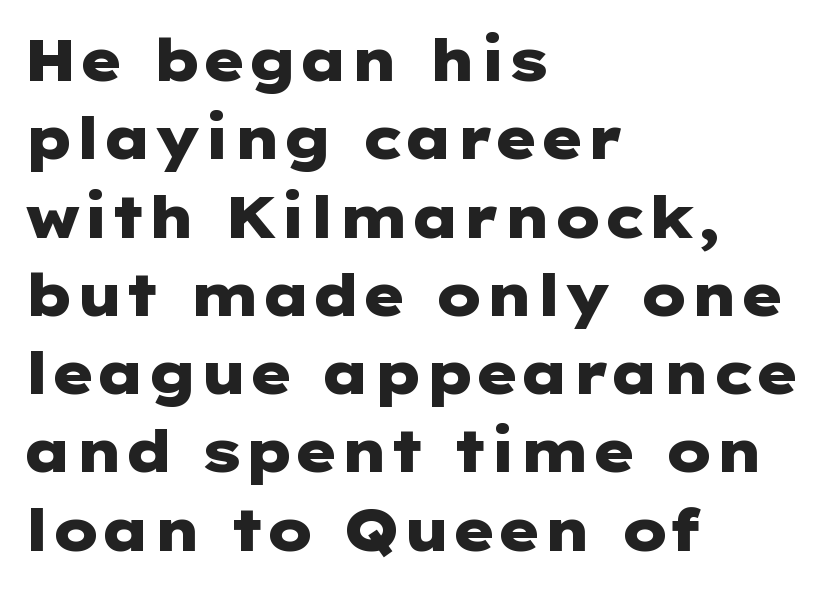
Q: Is the text bold? A: Yes.
Q: Is the text italic (slanted)? A: No, it is upright.
Q: Is the typeface a serif or a sans-serif typeface? A: Sans-serif.
Q: Is the text underlined? A: No.
Q: How is the paragraph aligned? A: Left-aligned.
Q: Is the spacing between letters normal or unusually wide? A: Normal.
Q: Is the spacing between lines tight, normal or loose? A: Normal.
Q: Width (condensed, normal, or wide)? A: Wide.
Q: Stroke contrast? A: Low.
Q: x-height? A: Medium.
